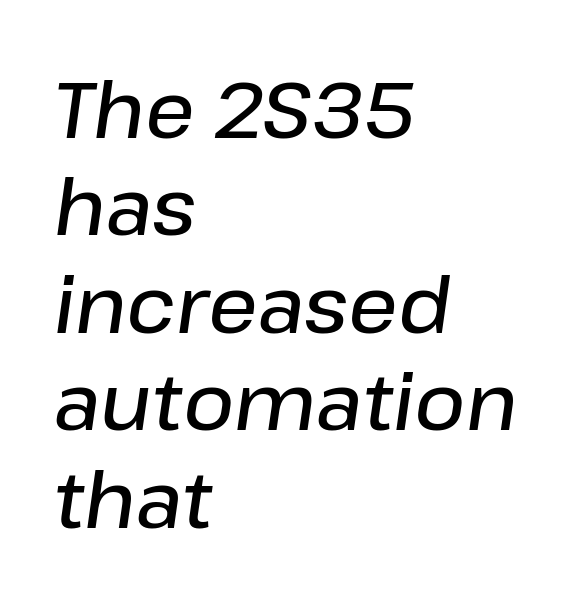
Q: Is the text bold? A: Semi-bold.
Q: Is the text italic (slanted)? A: Yes, it leans right by about 8 degrees.
Q: Is the text underlined? A: No.
Q: How is the paragraph aligned? A: Left-aligned.
Q: Is the spacing between letters normal or unusually wide? A: Normal.
Q: Is the spacing between lines tight, normal or loose? A: Normal.
Q: Width (condensed, normal, or wide)? A: Normal.
Q: Stroke contrast? A: Low.
Q: x-height? A: Medium.
Q: Monospaced? A: No.
